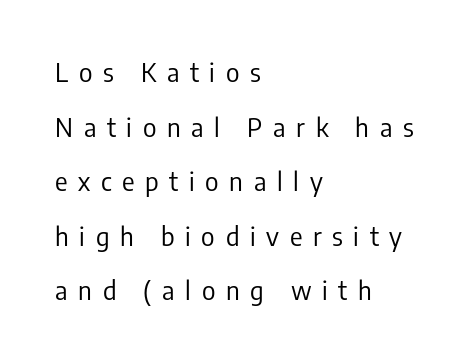
Q: Is the text bold? A: No.
Q: Is the text italic (slanted)? A: No, it is upright.
Q: Is the text underlined? A: No.
Q: How is the paragraph aligned? A: Left-aligned.
Q: Is the spacing between letters normal or unusually wide? A: Unusually wide.
Q: Is the spacing between lines tight, normal or loose? A: Loose.
